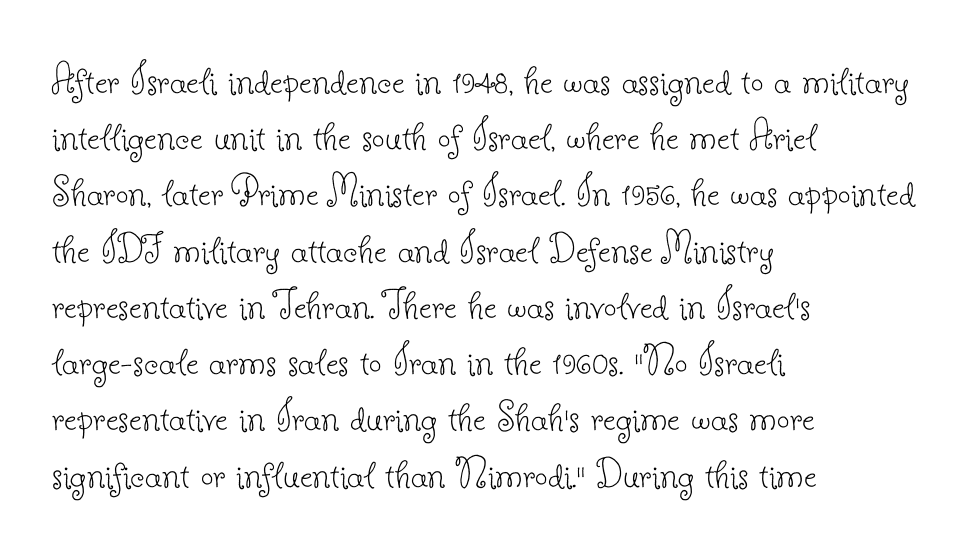
The image shows 45 px thin serif type, upright; set left-aligned, normal line spacing (1.25x), normal letter spacing, not underlined; low stroke contrast and a small x-height.
